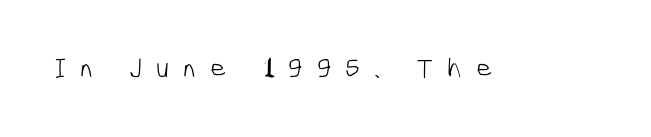
The glyphs in this specimen are sans serif. Honestly, there is no underline to notice here at all. The letterforms stand isolated, each surrounded by extra space. Here the designer chose a conventional face with non-uniform glyph widths.
